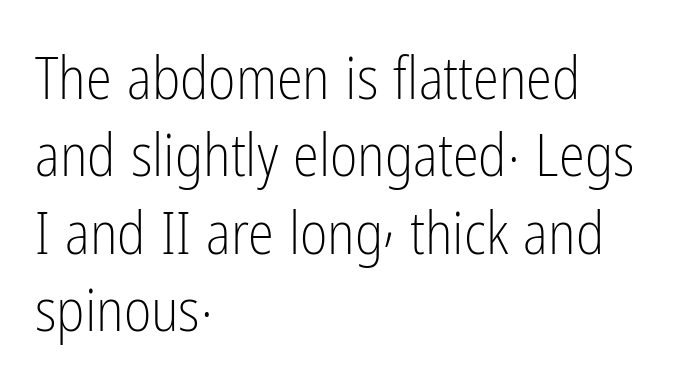
{"serif": "no", "italic": "no", "bold": "no", "weight": "light", "width": "condensed", "stroke_contrast": "low", "x_height": "medium", "monospaced": "no", "underline": "no", "align": "left", "line_spacing": "normal", "line_spacing_ratio": 1.31, "letter_spacing": "normal", "letter_spacing_em": 0.0, "glyph_px": 59}
